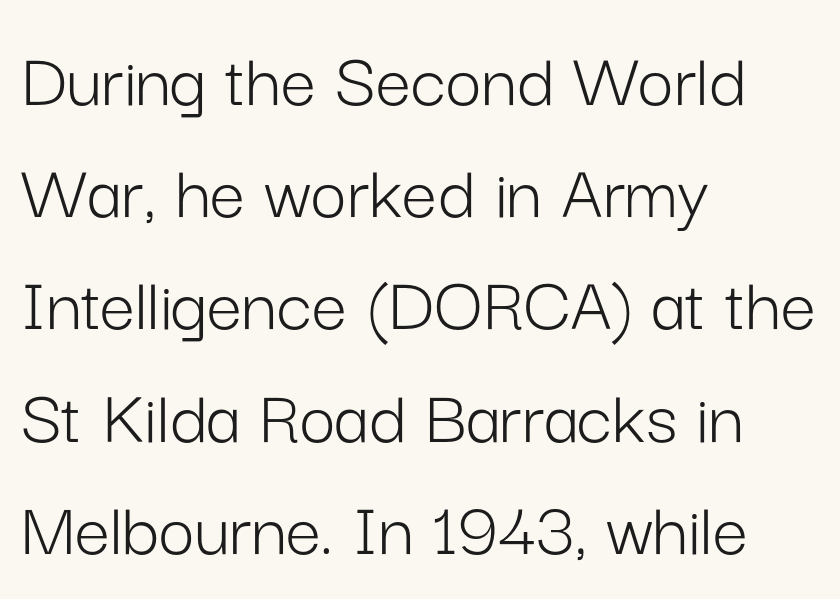
{"serif": "no", "italic": "no", "bold": "no", "weight": "light", "width": "normal", "stroke_contrast": "low", "x_height": "medium", "monospaced": "no", "underline": "no", "align": "left", "line_spacing": "normal", "line_spacing_ratio": 1.42, "letter_spacing": "normal", "letter_spacing_em": 0.0, "glyph_px": 79}
